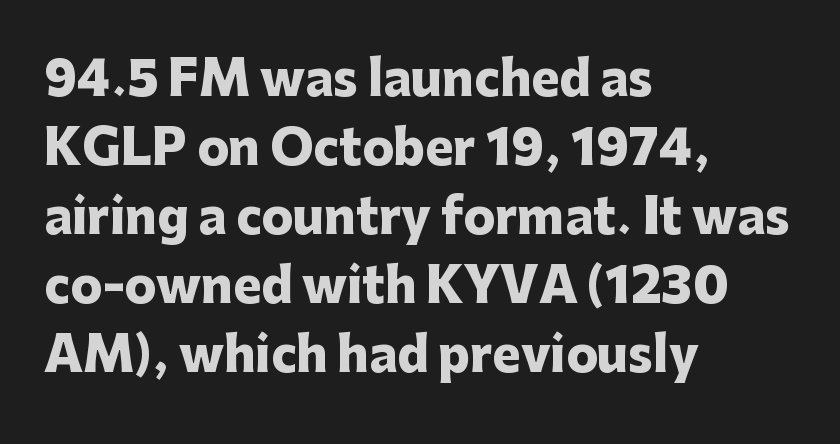
These lines keep a tight, regular rhythm from letter to letter. Are there feet on the stems? There aren't — it's a sans. Anything drawn beneath the words? Only blank space. This is the regular roman posture of the typeface. Notice how the passage keeps a crisp vertical edge on the left only. Evenly set lines give the paragraph a standard silhouette.
